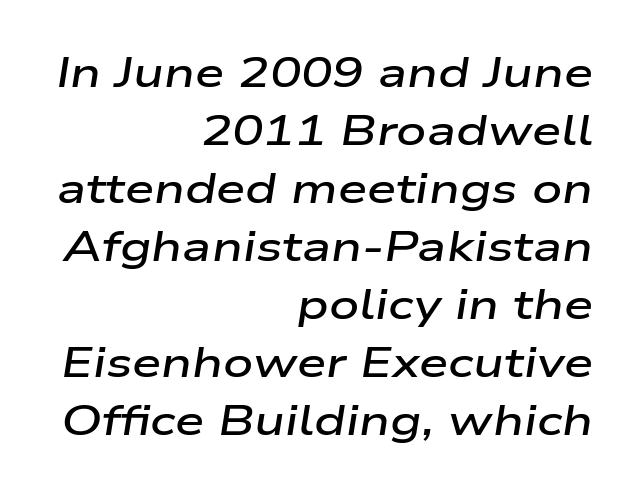
An italicized treatment has been applied to the whole sample. A typesetter would call this proportional, since set widths differ per character. Default kerning and tracking; the words read as compact shapes. Students, this is semibold: more ink than regular, less than bold. Check the space under the baseline: it is left empty.
